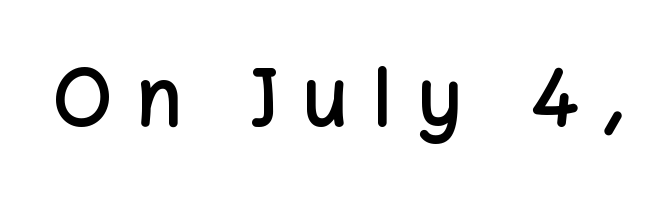
{"serif": "no", "italic": "no", "bold": "semi", "weight": "semibold", "width": "normal", "stroke_contrast": "low", "x_height": "medium", "monospaced": "no", "underline": "no", "letter_spacing": "wide", "letter_spacing_em": 0.32, "glyph_px": 78}
